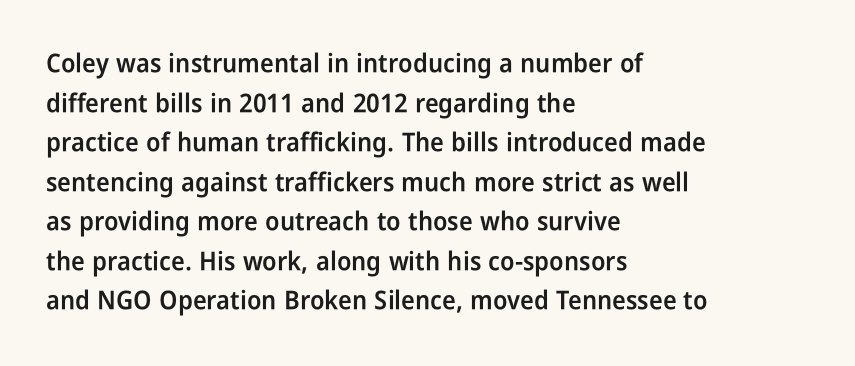
Q: Is the text bold? A: Semi-bold.
Q: Is the text italic (slanted)? A: No, it is upright.
Q: Is the text underlined? A: No.
Q: How is the paragraph aligned? A: Left-aligned.
Q: Is the spacing between letters normal or unusually wide? A: Normal.
Q: Is the spacing between lines tight, normal or loose? A: Normal.
